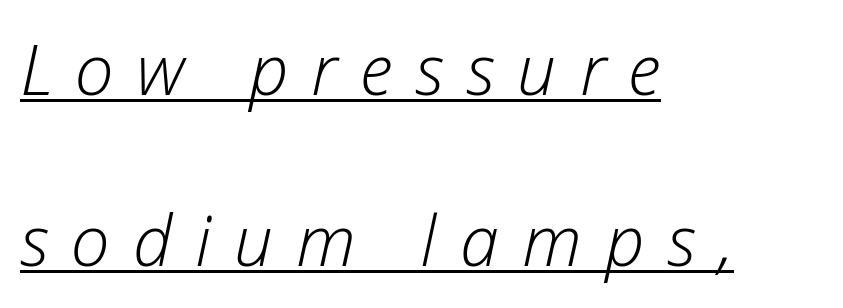
Q: Is the text bold? A: No.
Q: Is the text italic (slanted)? A: Yes, it leans right by about 12 degrees.
Q: Is the text underlined? A: Yes.
Q: How is the paragraph aligned? A: Left-aligned.
Q: Is the spacing between letters normal or unusually wide? A: Unusually wide.
Q: Is the spacing between lines tight, normal or loose? A: Loose.
Q: Width (condensed, normal, or wide)? A: Normal.
Q: Stroke contrast? A: Low.
Q: x-height? A: Medium.
Q: Monospaced? A: No.
